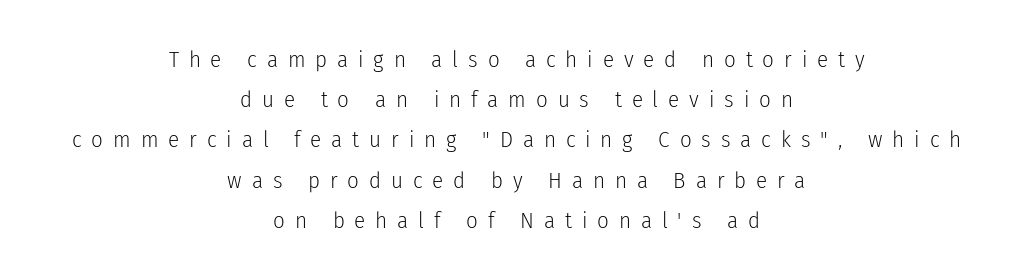
The image shows 23 px text type, upright; set centered, line spacing 1.75x, unusually wide letter spacing (+0.43 em), not underlined.
